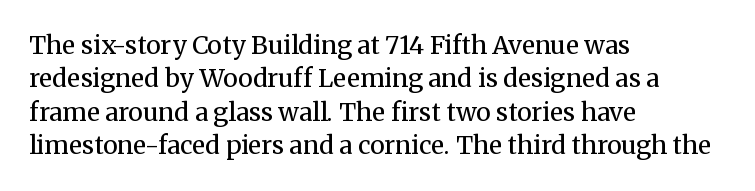
Notice how the stems are strictly vertical — no italics here. Clear beneath every line of the passage. Compared with typical paragraphs, the rows here are spaced about the same. The letters look calm and open, with moderate or lighter stems. Spacing between characters is what you'd get straight out of the box.
